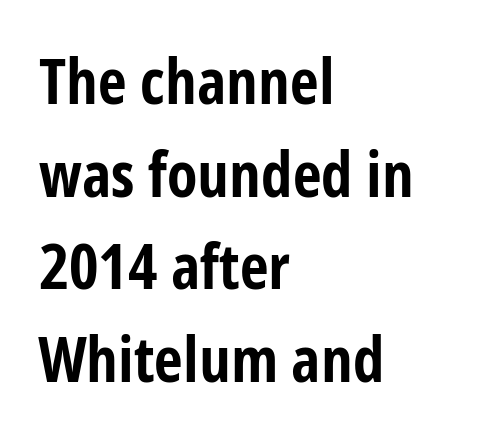
{"serif": "no", "italic": "no", "bold": "yes", "weight": "bold", "width": "condensed", "stroke_contrast": "low", "x_height": "medium", "monospaced": "no", "underline": "no", "align": "left", "line_spacing": "normal", "line_spacing_ratio": 1.47, "letter_spacing": "normal", "letter_spacing_em": 0.0, "glyph_px": 63}
